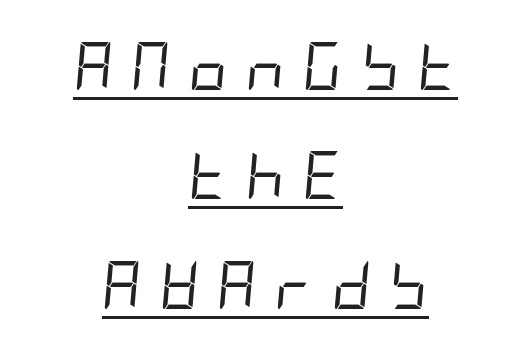
Stroke mass is kept to a normal reading level or below. Looks like someone drew a line under every word here. Students, observe: this is what heavily led, spacious text looks like. Visually the block forms a symmetrical silhouette, jagged on both flanks.
